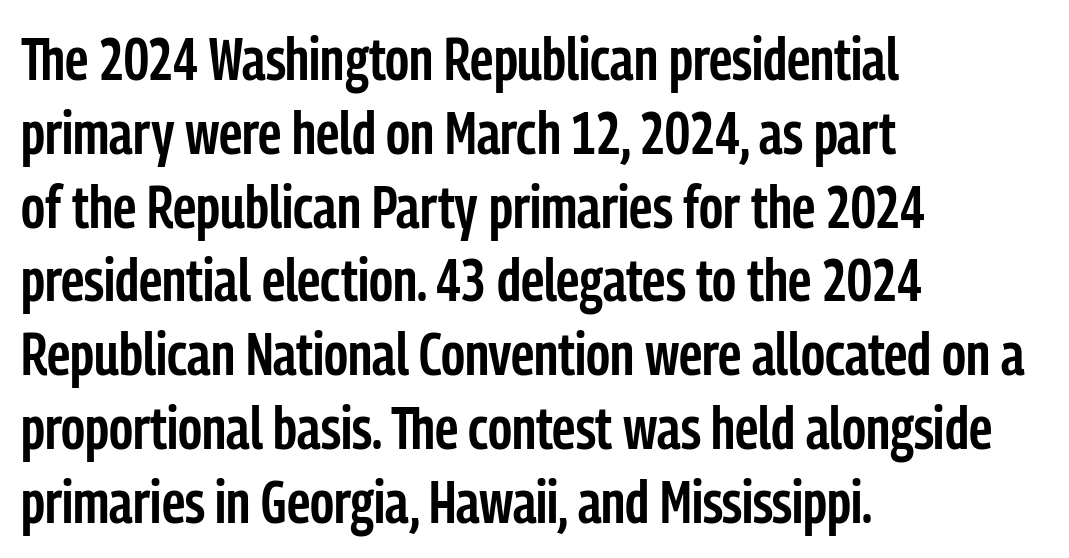
{"serif": "no", "italic": "no", "bold": "semi", "weight": "semibold", "width": "condensed", "stroke_contrast": "low", "x_height": "medium", "monospaced": "no", "underline": "no", "align": "left", "line_spacing_ratio": 1.23, "letter_spacing": "normal", "letter_spacing_em": 0.0, "glyph_px": 60}
